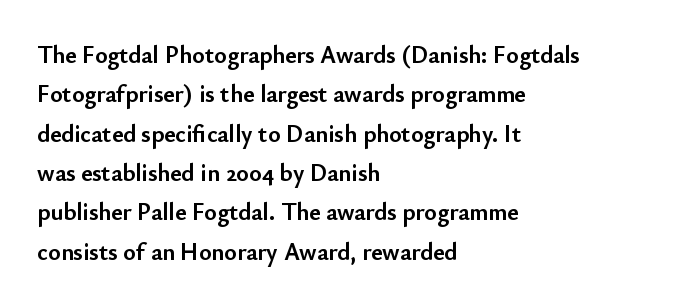
Q: Is the text bold? A: Yes.
Q: Is the text italic (slanted)? A: No, it is upright.
Q: Is the text underlined? A: No.
Q: How is the paragraph aligned? A: Left-aligned.
Q: Is the spacing between letters normal or unusually wide? A: Normal.
Q: Is the spacing between lines tight, normal or loose? A: Normal.
